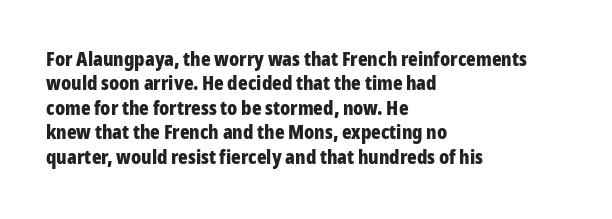
{"italic": "no", "bold": "yes", "underline": "no", "align": "left", "line_spacing_ratio": 1.22, "letter_spacing": "normal", "letter_spacing_em": 0.0, "glyph_px": 20}
